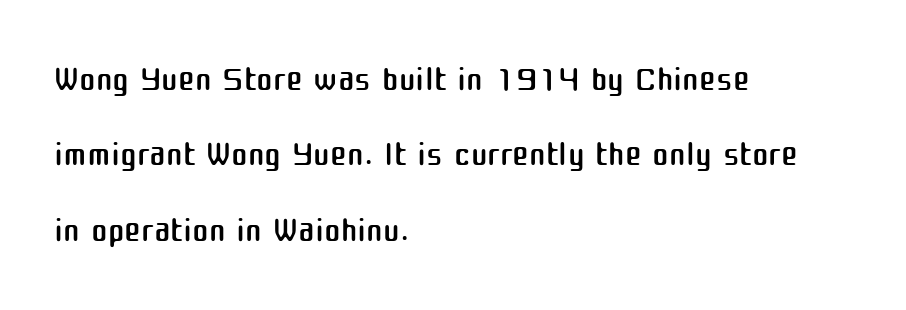
The image shows 50 px regular-weight sans-serif type, upright; set left-aligned, normal line spacing (1.51x), normal letter spacing, not underlined; medium stroke contrast and a medium x-height.
